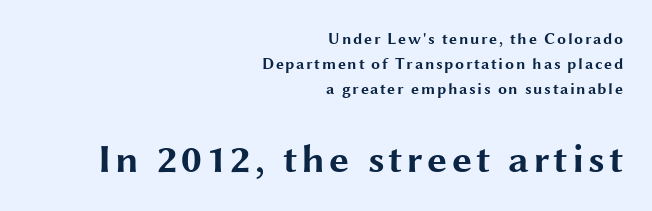
You could not count columns in this text — the font is proportionally spaced. This block has exactly the height ordinary leading produces. A dark, heavy texture on the line: the type is bold. All the whitespace from short lines collects on the left. In this sample the second text group is rendered at the bigger scale. The string is rendered with underlining switched off.
